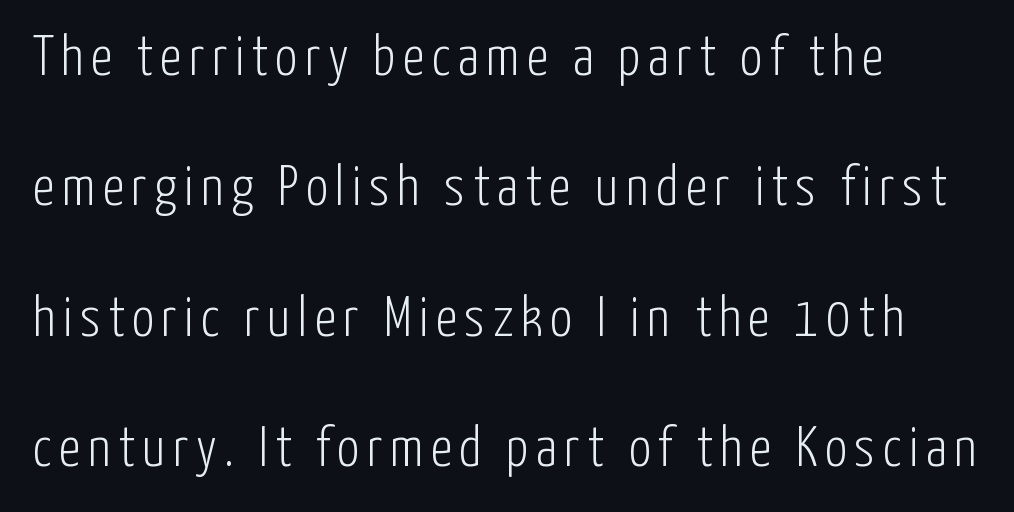
The image shows 56 px light, condensed sans-serif type, upright; set left-aligned, loose line spacing (2.33x), not underlined; low stroke contrast and a medium x-height.
